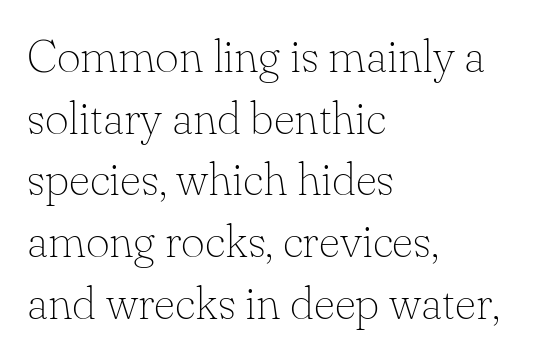
{"serif": "yes", "italic": "no", "bold": "no", "weight": "thin", "width": "normal", "stroke_contrast": "low", "x_height": "small", "monospaced": "no", "underline": "no", "align": "left", "line_spacing": "normal", "line_spacing_ratio": 1.34, "letter_spacing": "normal", "letter_spacing_em": 0.0, "glyph_px": 46}
